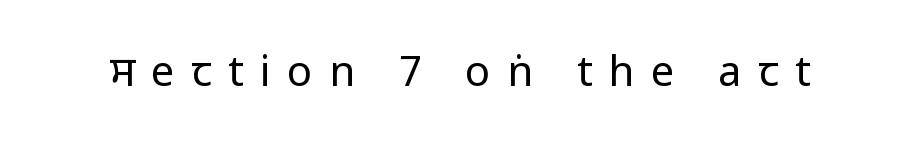
Q: Is the text bold? A: No.
Q: Is the text italic (slanted)? A: No, it is upright.
Q: Is the typeface a serif or a sans-serif typeface? A: Sans-serif.
Q: Is the text underlined? A: No.
Q: Is the spacing between letters normal or unusually wide? A: Unusually wide.
Q: Width (condensed, normal, or wide)? A: Condensed.
Q: Stroke contrast? A: Low.
Q: x-height? A: Large.
Q: Monospaced? A: No.
